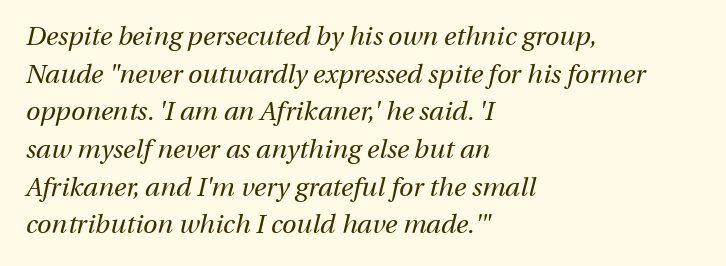
{"italic": "yes", "lean": "right", "slant_degrees": 13, "bold": "no", "underline": "no", "align": "left", "line_spacing": "normal", "line_spacing_ratio": 1.45, "letter_spacing": "normal", "letter_spacing_em": 0.0, "glyph_px": 26}
